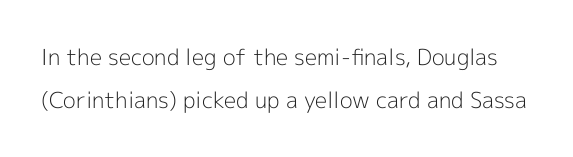
The image shows 22 px text type, upright; set loose line spacing (1.95x), normal letter spacing, not underlined.
